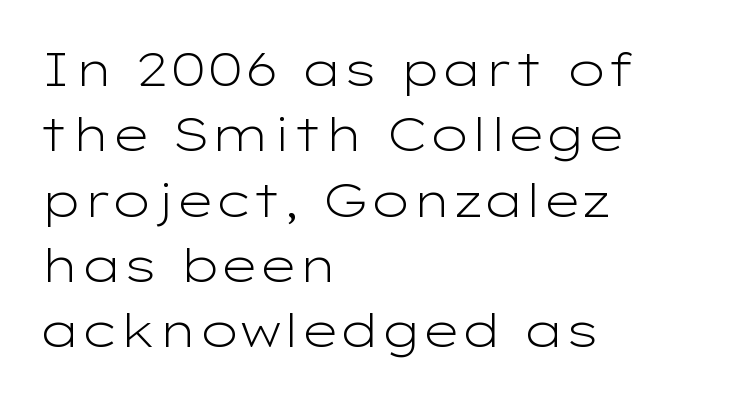
The image shows 47 px light, wide sans-serif type, upright; set left-aligned, normal line spacing (1.39x), normal letter spacing, not underlined; low stroke contrast and a medium x-height.
